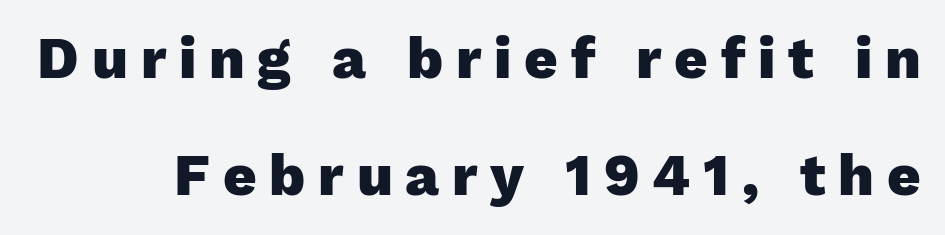
{"serif": "no", "italic": "no", "bold": "yes", "weight": "heavy", "width": "normal", "stroke_contrast": "low", "x_height": "medium", "monospaced": "no", "underline": "no", "line_spacing": "loose", "line_spacing_ratio": 2.02, "letter_spacing": "wide", "letter_spacing_em": 0.22, "glyph_px": 58}
